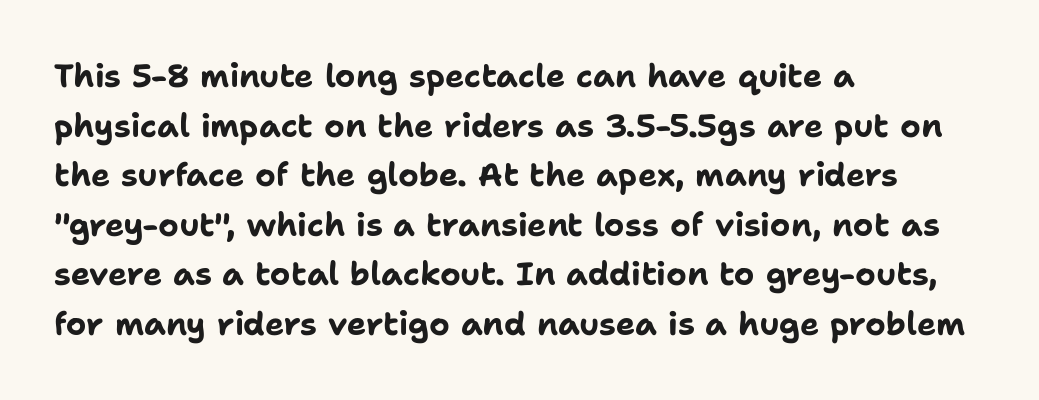
The image shows 32 px bold sans-serif type, upright; set left-aligned, normal line spacing (1.55x), normal letter spacing, not underlined; low stroke contrast and a medium x-height.
